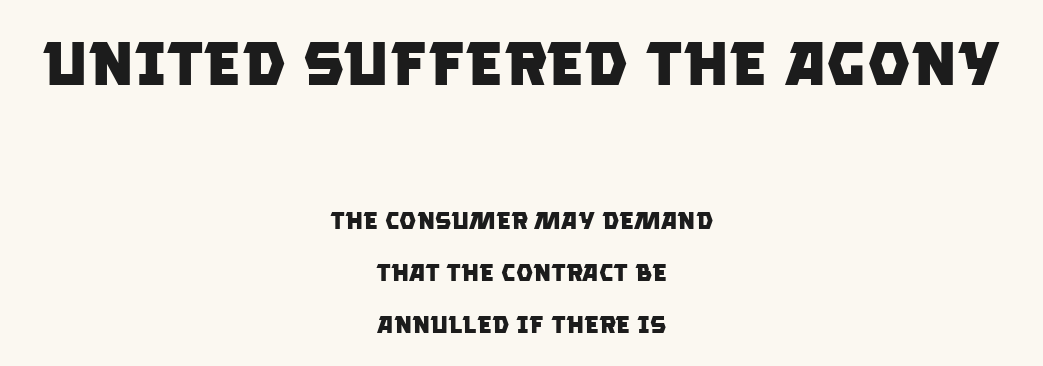
Q: Is the text bold? A: Yes.
Q: Is the typeface a serif or a sans-serif typeface? A: Sans-serif.
Q: Is the text underlined? A: No.
Q: How is the paragraph aligned? A: Centered.
Q: Is the spacing between letters normal or unusually wide? A: Normal.
Q: Is the spacing between lines tight, normal or loose? A: Loose.
Q: Which block of text is set in a larger size, the first (top) or the second (bottom)? A: The first (top) one.
Q: Width (condensed, normal, or wide)? A: Normal.
Q: Stroke contrast? A: Low.
Q: x-height? A: Large.
Q: Monospaced? A: No.
